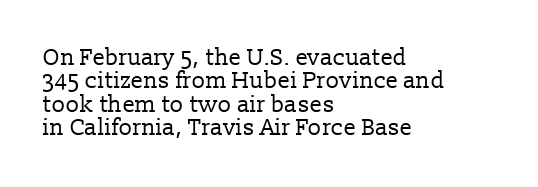
The image shows 23 px text type, upright; set left-aligned, tight line spacing (1.02x), normal letter spacing, not underlined.
